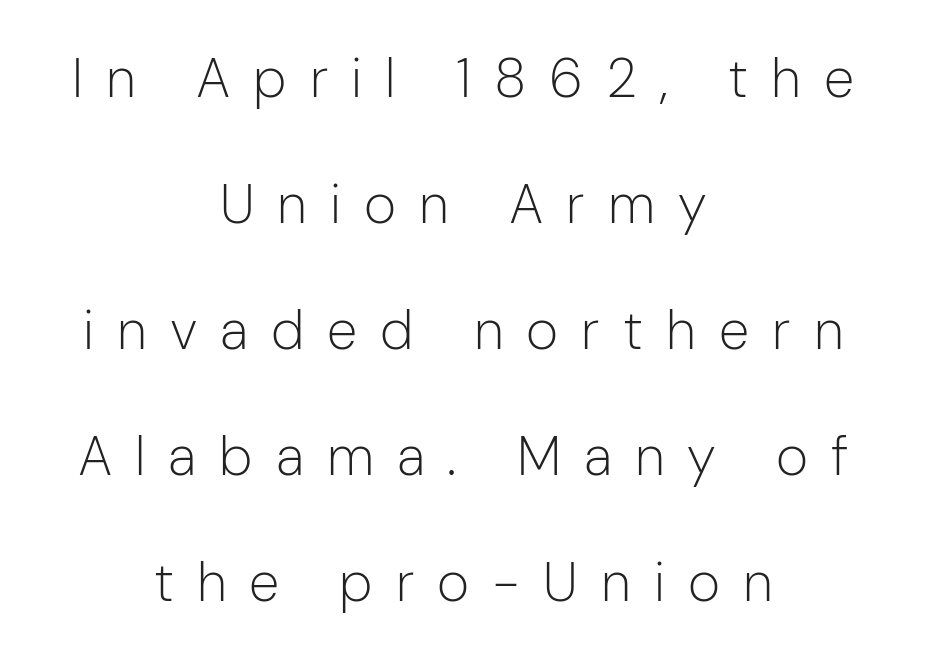
Compared with a flush-left layout, this one balances lines on the center instead. Here the designer chose a conventional face with non-uniform glyph widths. Serif or sans? Sans — the stroke terminals are bare. The strip under each line holds only bare page.
